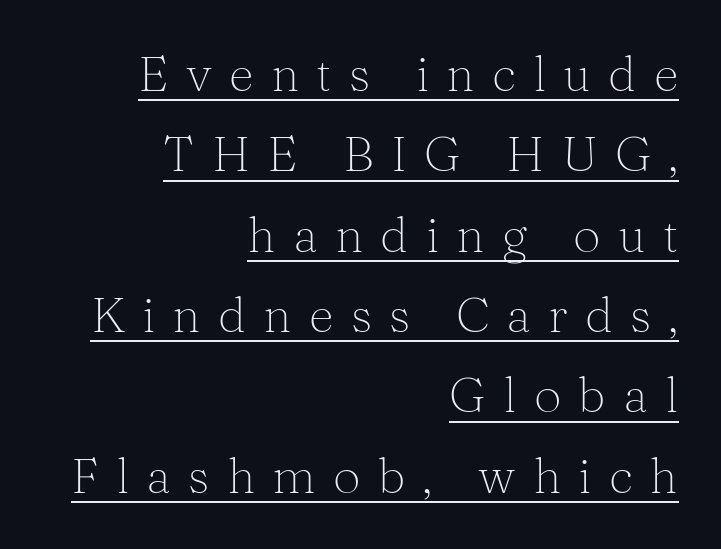
Q: Is the text bold? A: No.
Q: Is the text italic (slanted)? A: No, it is upright.
Q: Is the typeface a serif or a sans-serif typeface? A: Serif.
Q: Is the text underlined? A: Yes.
Q: How is the paragraph aligned? A: Right-aligned.
Q: Is the spacing between letters normal or unusually wide? A: Unusually wide.
Q: Is the spacing between lines tight, normal or loose? A: Normal.
Q: Width (condensed, normal, or wide)? A: Normal.
Q: Stroke contrast? A: Medium.
Q: x-height? A: Medium.
Q: Monospaced? A: No.
